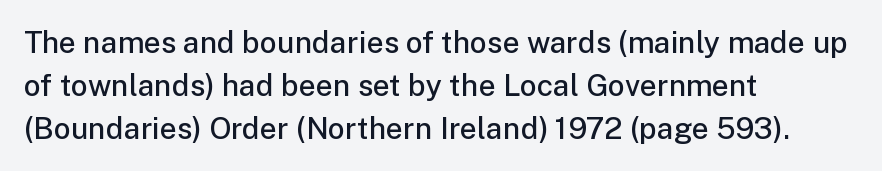
Unmarked baselines from the first word to the last. Proportional: the letters do not fall into vertical columns. Quick note: interline space is typical. The type family on display is of the sans-serif kind. The tracking reads as untouched default to a designer's eye.
